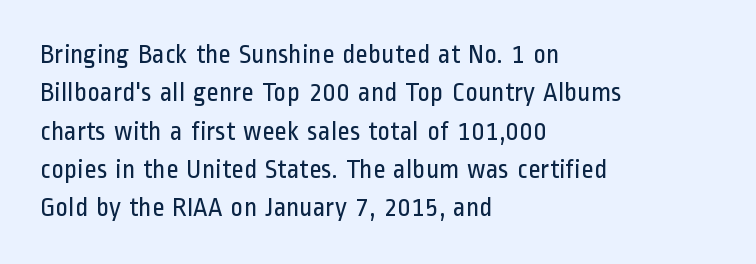
Q: Is the text bold? A: No.
Q: Is the text italic (slanted)? A: No, it is upright.
Q: Is the text underlined? A: No.
Q: How is the paragraph aligned? A: Left-aligned.
Q: Is the spacing between letters normal or unusually wide? A: Normal.
Q: Is the spacing between lines tight, normal or loose? A: Normal.
